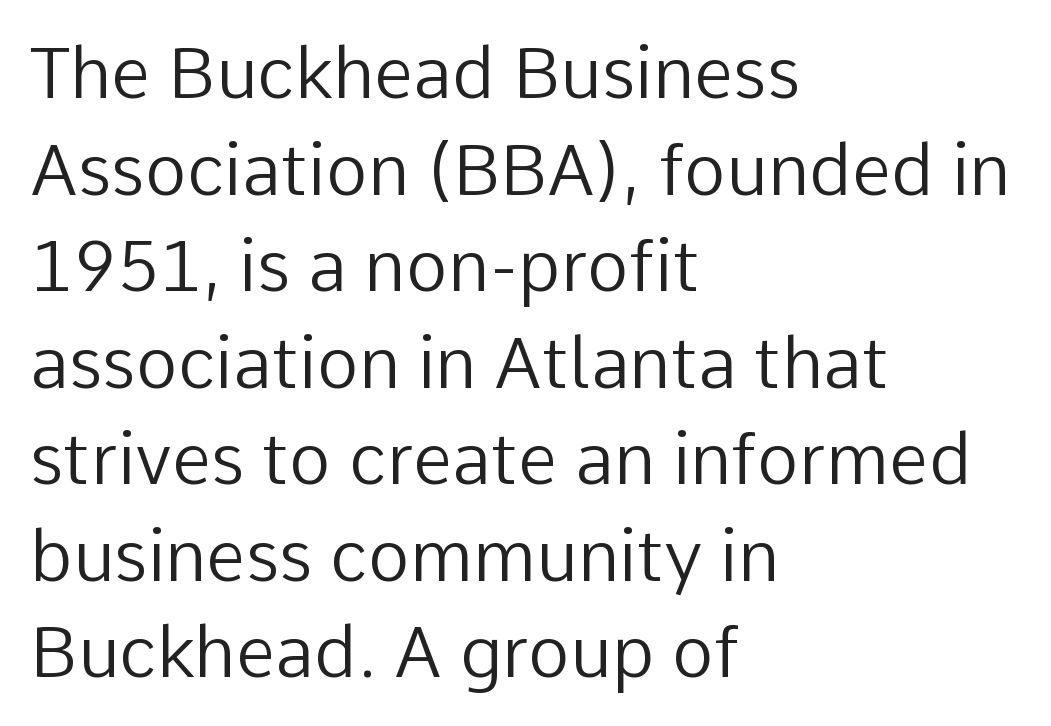
{"serif": "no", "italic": "no", "bold": "no", "weight": "regular", "width": "normal", "stroke_contrast": "low", "x_height": "medium", "monospaced": "no", "underline": "no", "align": "left", "line_spacing": "normal", "line_spacing_ratio": 1.36, "letter_spacing": "normal", "letter_spacing_em": 0.0, "glyph_px": 71}
